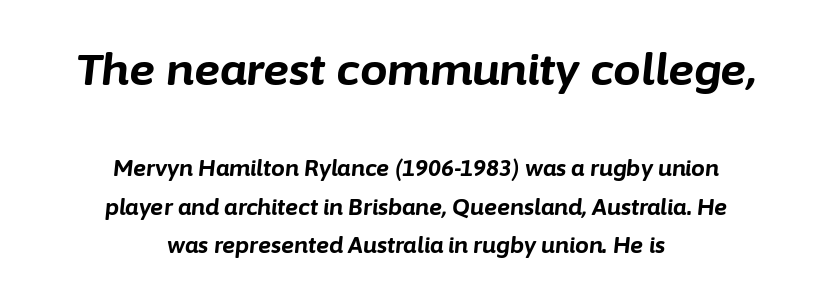
{"italic": "yes", "lean": "right", "slant_degrees": 6, "bold": "yes", "weight": "bold", "width": "normal", "stroke_contrast": "low", "x_height": "medium", "monospaced": "no", "underline": "no", "align": "center", "line_spacing_ratio": 1.75, "letter_spacing": "normal", "letter_spacing_em": 0.0, "larger_block": "first", "size_ratio": 2.0, "glyph_px": 44}
